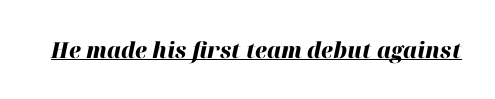
This sample carries an underscore along the baseline area. Style check: oblique. What stands out about the letter spacing? Nothing — it is the standard amount. Set as a true bold cut, around the 700 mark.
